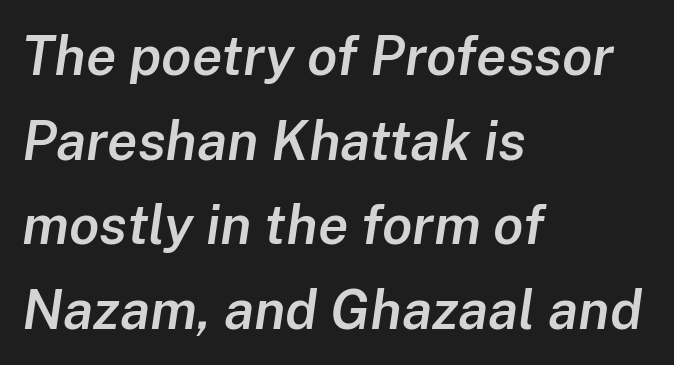
The passage shown is typed in a proportional face where columns would drift. Casual observation: everything's shoved over to the left. Weight check: semibold — heavier than regular, not quite bold. The specimen omits any rule beneath the text block's lines.
